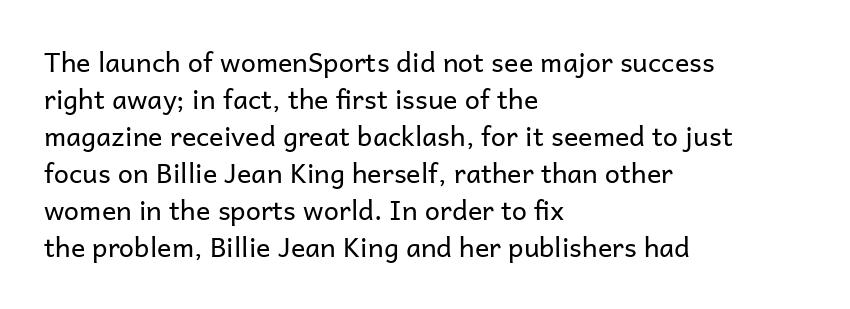
The image shows 27 px text type, upright; set left-aligned, normal line spacing (1.37x), normal letter spacing, not underlined.
